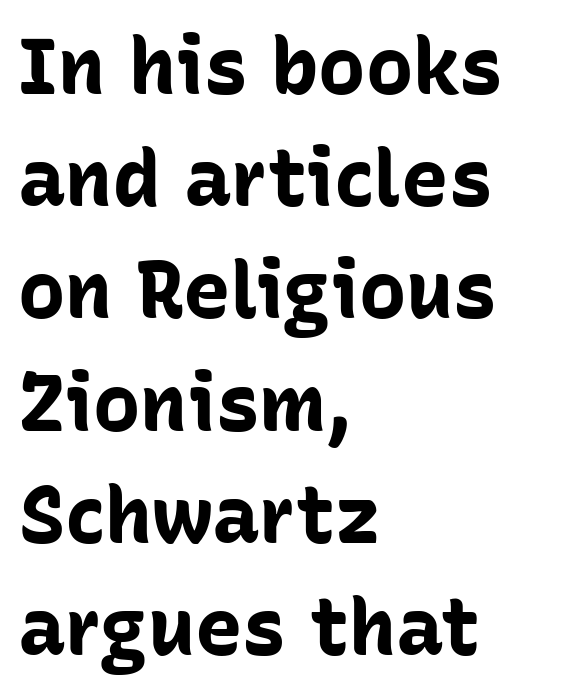
Q: Is the text bold? A: Yes.
Q: Is the text italic (slanted)? A: No, it is upright.
Q: Is the typeface a serif or a sans-serif typeface? A: Sans-serif.
Q: Is the text underlined? A: No.
Q: How is the paragraph aligned? A: Left-aligned.
Q: Is the spacing between letters normal or unusually wide? A: Normal.
Q: Is the spacing between lines tight, normal or loose? A: Normal.
Q: Width (condensed, normal, or wide)? A: Normal.
Q: Stroke contrast? A: Low.
Q: x-height? A: Medium.
Q: Monospaced? A: No.
